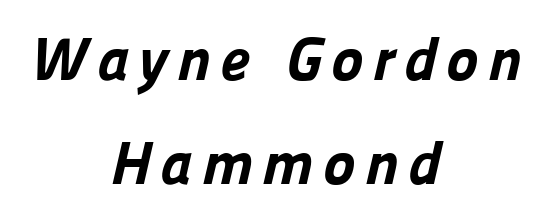
The image shows 61 px bold sans-serif type; set centered, line spacing 1.71x, not underlined; low stroke contrast and a medium x-height.
